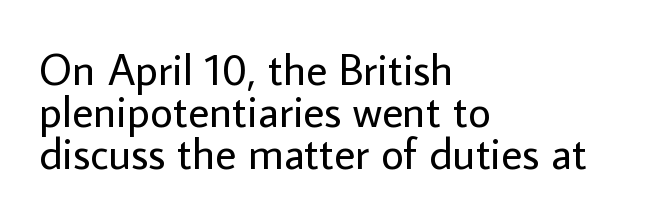
The image shows 44 px regular-weight sans-serif type, upright; set left-aligned, tight line spacing (0.96x), normal letter spacing, not underlined; low stroke contrast and a medium x-height.
